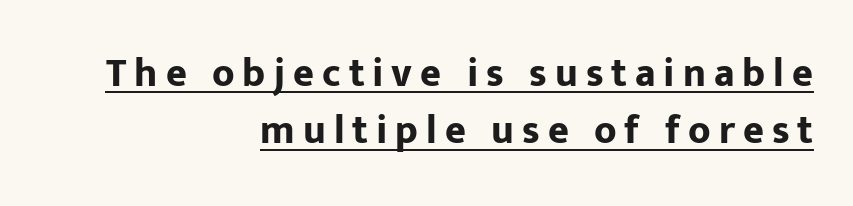
{"serif": "no", "italic": "no", "bold": "yes", "weight": "bold", "width": "normal", "stroke_contrast": "low", "x_height": "medium", "monospaced": "no", "underline": "yes", "align": "right", "line_spacing": "normal", "line_spacing_ratio": 1.43, "letter_spacing": "wide", "letter_spacing_em": 0.2, "glyph_px": 40}
